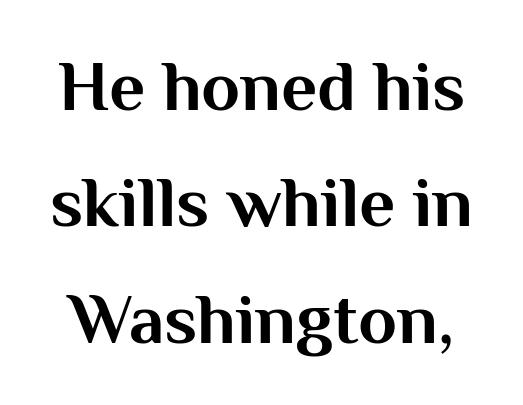
The image shows 71 px bold sans-serif type, upright; set normal line spacing (1.64x), normal letter spacing, not underlined; medium stroke contrast and a medium x-height.
